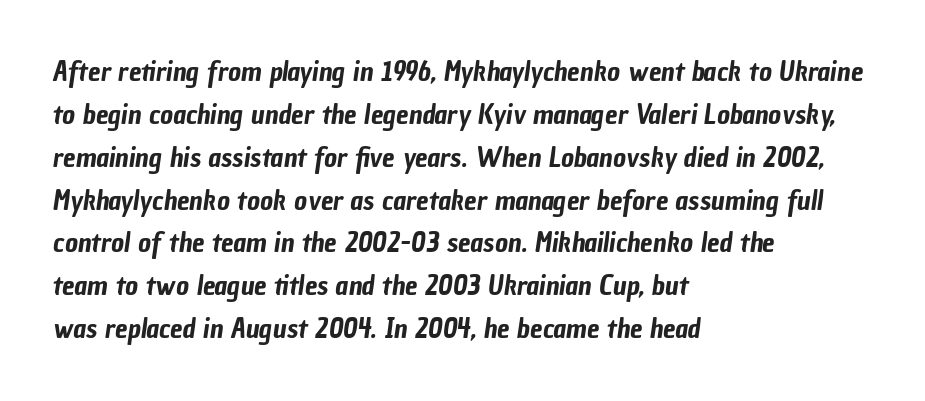
{"serif": "no", "width": "condensed", "stroke_contrast": "low", "x_height": "medium", "monospaced": "no", "underline": "no", "align": "left", "line_spacing": "normal", "line_spacing_ratio": 1.53, "letter_spacing": "normal", "letter_spacing_em": 0.0, "glyph_px": 28}
